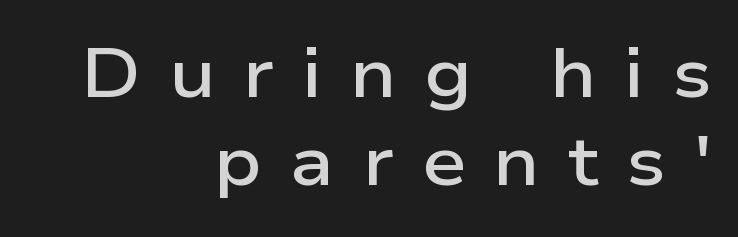
{"serif": "no", "italic": "no", "bold": "semi", "weight": "semibold", "width": "wide", "stroke_contrast": "low", "x_height": "medium", "monospaced": "no", "underline": "no", "align": "right", "line_spacing": "normal", "line_spacing_ratio": 1.26, "letter_spacing": "wide", "letter_spacing_em": 0.4, "glyph_px": 70}
